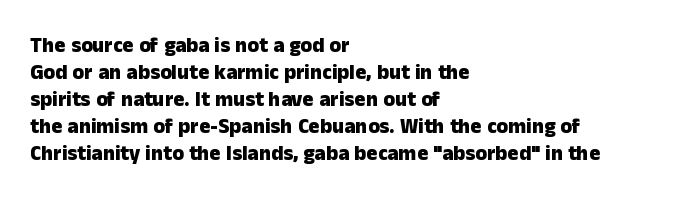
The space directly below the letters is spotless. In terms of leading, this rendering sits right in the middle. Notice how the stems are strictly vertical — no italics here. Honestly, the letter spacing is just normal — you wouldn't notice it. Typesetter's note: full bold, strokes at maximum text heaviness.
